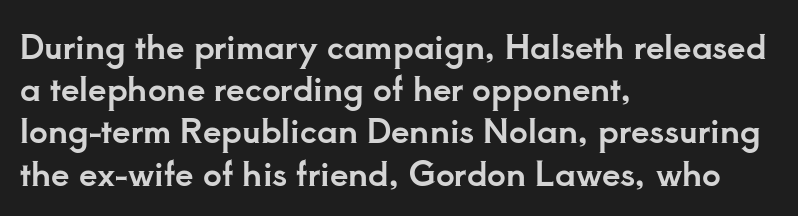
The image shows 33 px serif type, upright; set left-aligned, normal line spacing (1.28x), normal letter spacing, not underlined; low stroke contrast and a small x-height.
